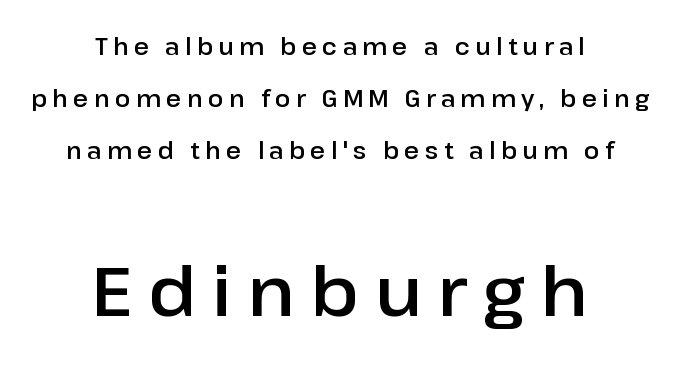
Q: Is the text italic (slanted)? A: No, it is upright.
Q: Is the typeface a serif or a sans-serif typeface? A: Sans-serif.
Q: Is the text underlined? A: No.
Q: How is the paragraph aligned? A: Centered.
Q: Is the spacing between letters normal or unusually wide? A: Unusually wide.
Q: Is the spacing between lines tight, normal or loose? A: Loose.
Q: Which block of text is set in a larger size, the first (top) or the second (bottom)? A: The second (bottom) one.
Q: Width (condensed, normal, or wide)? A: Normal.
Q: Stroke contrast? A: Low.
Q: x-height? A: Medium.
Q: Monospaced? A: No.
